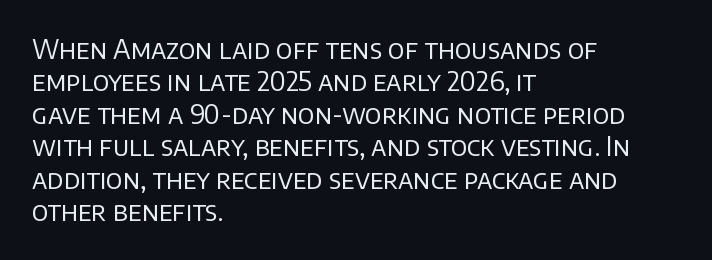
Q: Is the text bold? A: No.
Q: Is the text italic (slanted)? A: No, it is upright.
Q: Is the text underlined? A: No.
Q: How is the paragraph aligned? A: Left-aligned.
Q: Is the spacing between letters normal or unusually wide? A: Normal.
Q: Is the spacing between lines tight, normal or loose? A: Normal.
